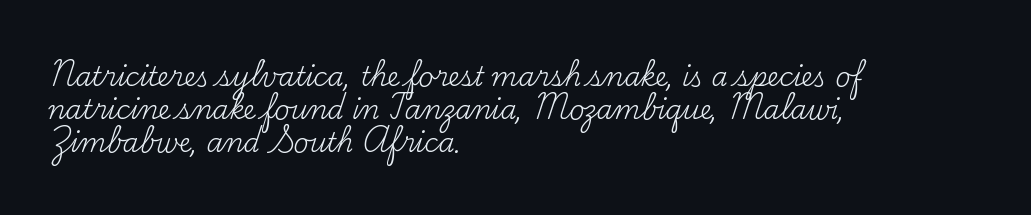
The image shows 26 px text type; set left-aligned, normal line spacing (1.27x), normal letter spacing, not underlined.
